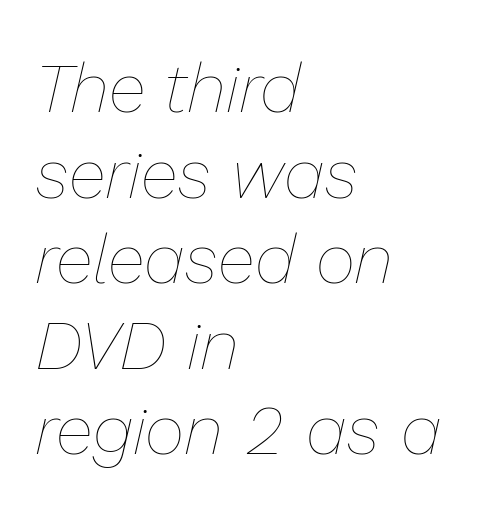
{"italic": "yes", "lean": "right", "slant_degrees": 13, "bold": "no", "weight": "thin", "width": "normal", "stroke_contrast": "low", "x_height": "medium", "monospaced": "no", "underline": "no", "align": "left", "line_spacing_ratio": 1.24, "letter_spacing": "normal", "letter_spacing_em": 0.0, "glyph_px": 69}
